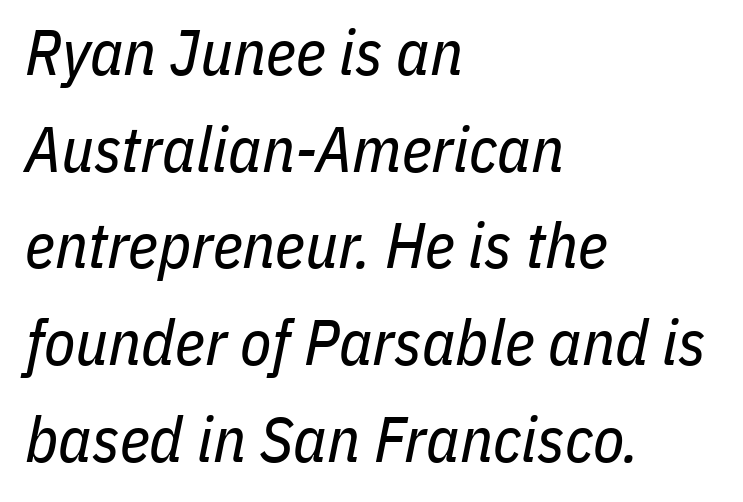
Short note: letters normally spaced. Summary of vertical rhythm: regular, with standard interline spacing. The rendering anchors every line to the left-hand side. The letters advance in unequal steps, a hallmark of proportional type. The typeface has the unassuming heft of standard copy or less. The glyphs are unaccompanied by any horizontal stroke below them.
